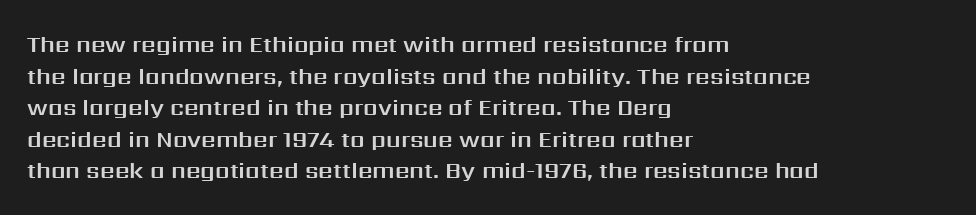
The image shows 23 px text type, upright; set left-aligned, normal line spacing (1.37x), normal letter spacing, not underlined.
